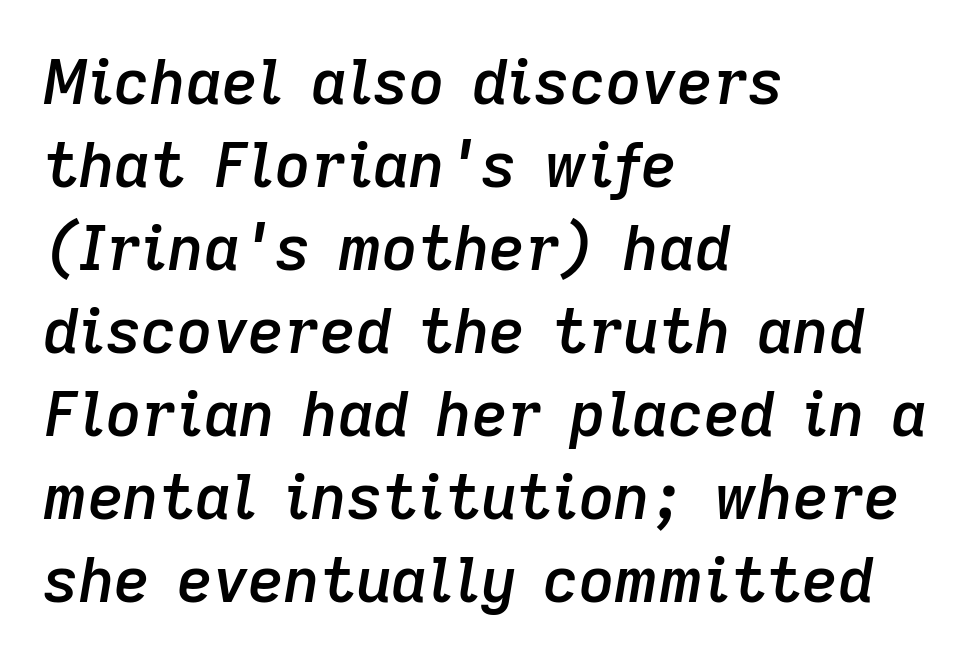
Nobody touched the tracking dial on this one. If you drew a line through each stem, it would be angled. Beneath every word, the page is bare. The rows are spaced the way most documents space them.
